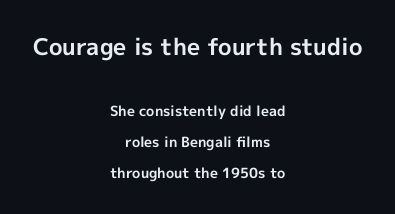
Q: Is the text bold? A: Yes.
Q: Is the text italic (slanted)? A: No, it is upright.
Q: Is the text underlined? A: No.
Q: How is the paragraph aligned? A: Centered.
Q: Is the spacing between letters normal or unusually wide? A: Normal.
Q: Is the spacing between lines tight, normal or loose? A: Loose.
Q: Which block of text is set in a larger size, the first (top) or the second (bottom)? A: The first (top) one.
